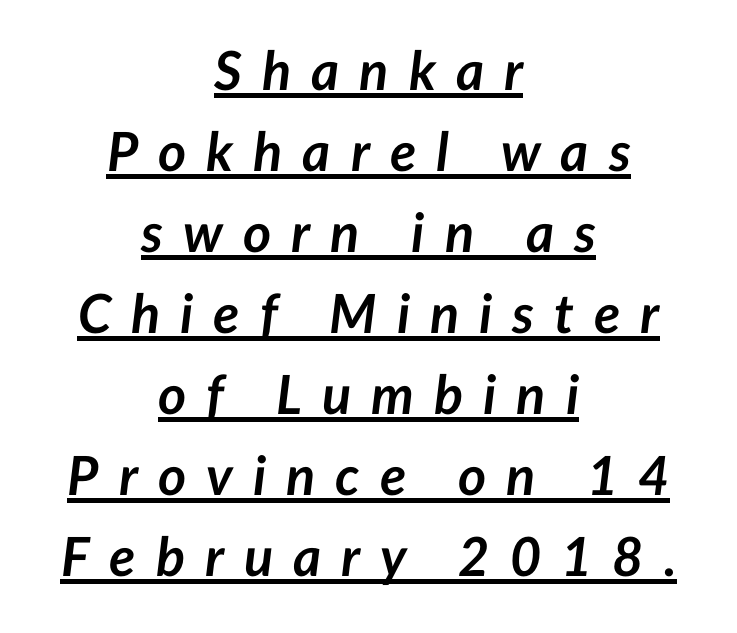
Has an underline been added? It has. If you drew a line through each stem, it would be angled. The type is letterspaced generously, with wide tracking. Weight: bold. Normally led — the rows are evenly, conventionally spaced. Centered paragraph, ragged on both sides.
